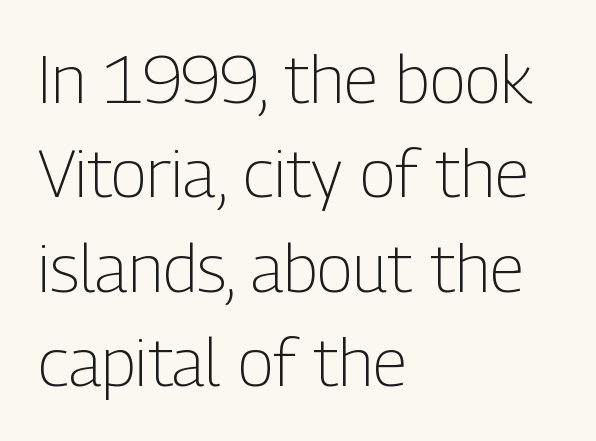
The characters are drawn with everyday or finer stroke widths. These lines sit exactly where default settings would place them. The rendering shows plain stroke endings on the letterforms — a sans-serif design. Posture: vertical. A typesetter would call this proportional, since set widths differ per character.
